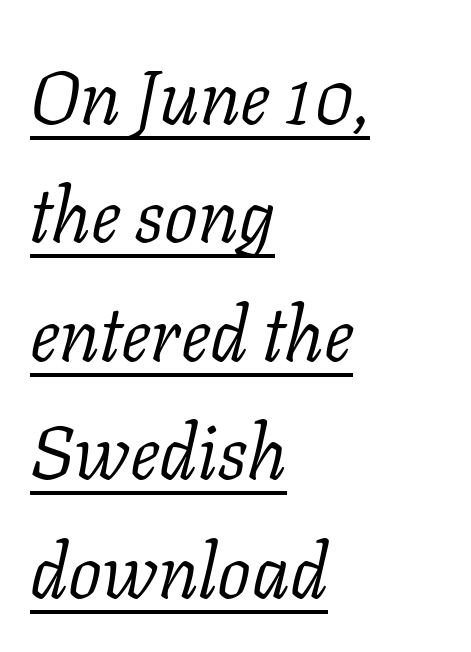
Q: Is the text bold? A: No.
Q: Is the text italic (slanted)? A: Yes, it leans right by about 11 degrees.
Q: Is the typeface a serif or a sans-serif typeface? A: Serif.
Q: Is the text underlined? A: Yes.
Q: How is the paragraph aligned? A: Left-aligned.
Q: Is the spacing between letters normal or unusually wide? A: Normal.
Q: Is the spacing between lines tight, normal or loose? A: Normal.
Q: Width (condensed, normal, or wide)? A: Normal.
Q: Stroke contrast? A: Low.
Q: x-height? A: Medium.
Q: Monospaced? A: No.
